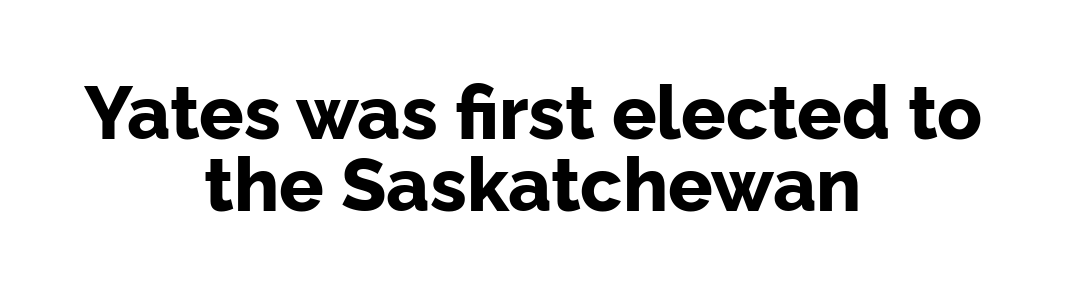
There is no visible air inserted between adjacent glyphs. Typographic density is high because the face is bold. The passage is arranged like a title page — every line centered. Each new line begins almost immediately beneath the previous one.
